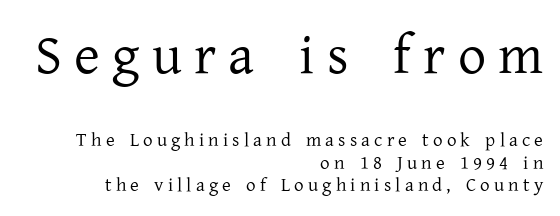
Q: Is the text bold? A: No.
Q: Is the text italic (slanted)? A: No, it is upright.
Q: Is the typeface a serif or a sans-serif typeface? A: Serif.
Q: Is the text underlined? A: No.
Q: How is the paragraph aligned? A: Right-aligned.
Q: Is the spacing between letters normal or unusually wide? A: Unusually wide.
Q: Which block of text is set in a larger size, the first (top) or the second (bottom)? A: The first (top) one.
Q: Width (condensed, normal, or wide)? A: Normal.
Q: Stroke contrast? A: Low.
Q: x-height? A: Medium.
Q: Monospaced? A: No.
